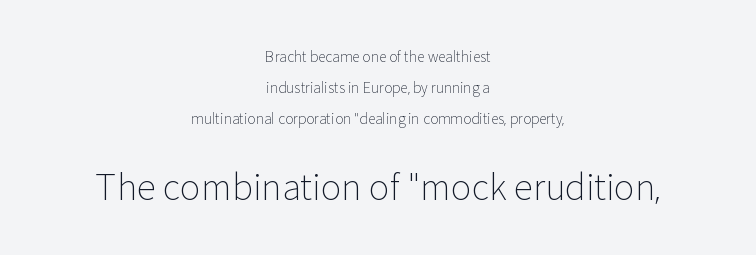
The passage shown stacks its lines with a broad gap. The type is set solid horizontally, with unmodified tracking. The weight tops out at a normal text grade. It's the straight-up-and-down kind of type. Caption: upper text group reduced, lower text group enlarged.
